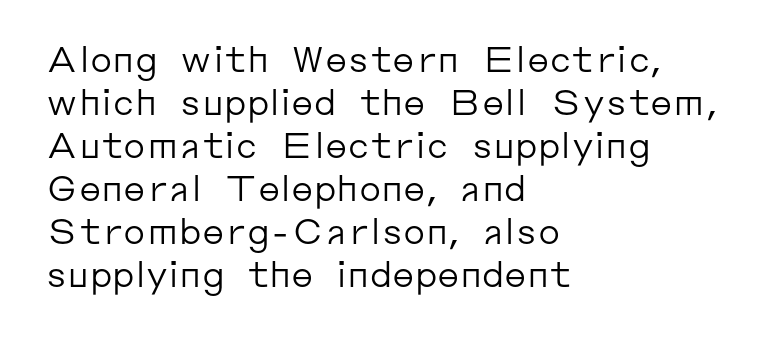
The face used here is rendered with its standard letterfit. The text block is weighted toward the left margin, trailing off unevenly rightward. Letters rest on an invisible, unmarked baseline. Nope, no serifs anywhere on these letters.
